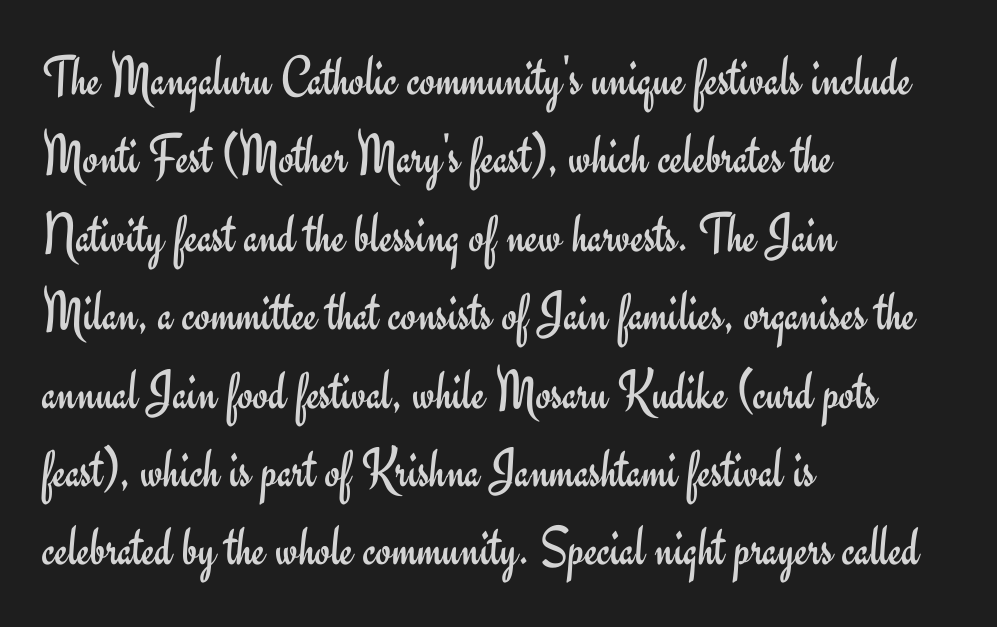
Is the stroke heavy? The answer is a plain regular-or-lighter. Letter spacing: default. Lines of text with bare space underneath. A normal amount of white space separates one row of letters from the next. A typesetter would call this proportional, since set widths differ per character.
